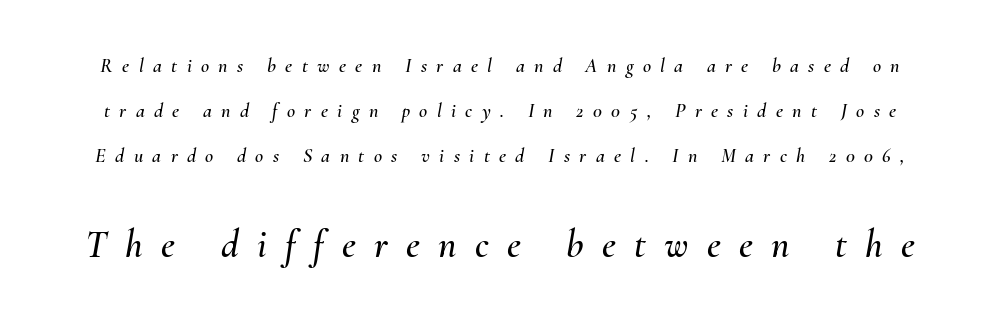
The image shows 39 px text type, italic (leaning right); set loose line spacing (2.26x), unusually wide letter spacing (+0.47 em), not underlined; the second (bottom) block is 1.95x larger; medium stroke contrast and a small x-height.
